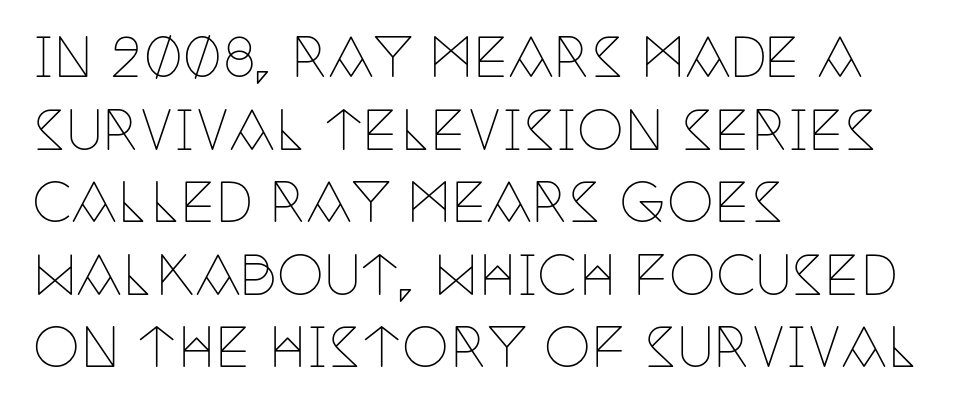
{"serif": "yes", "italic": "no", "bold": "no", "weight": "thin", "width": "condensed", "stroke_contrast": "low", "x_height": "large", "monospaced": "no", "underline": "no", "align": "left", "line_spacing": "normal", "line_spacing_ratio": 1.37, "letter_spacing": "normal", "letter_spacing_em": 0.0, "glyph_px": 53}
